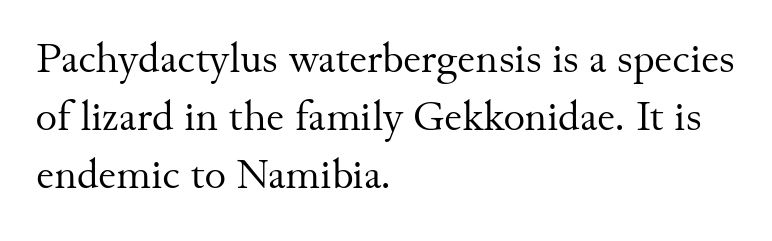
The image shows 41 px regular-weight serif type, upright; set left-aligned, normal line spacing (1.41x), normal letter spacing, not underlined; medium stroke contrast and a small x-height.
